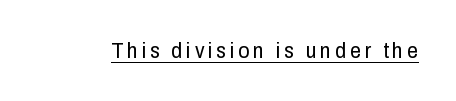
{"italic": "no", "bold": "no", "underline": "yes", "glyph_px": 22}
